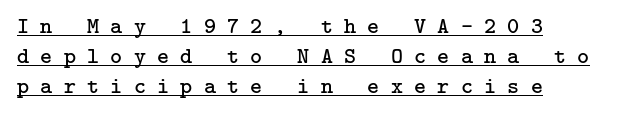
Vertically, the passage feels balanced, rows spaced as you'd expect. Each line starts at the same left margin while the right side varies. Is the stroke heavy? The answer is a plain regular-or-lighter. Underlined type.
